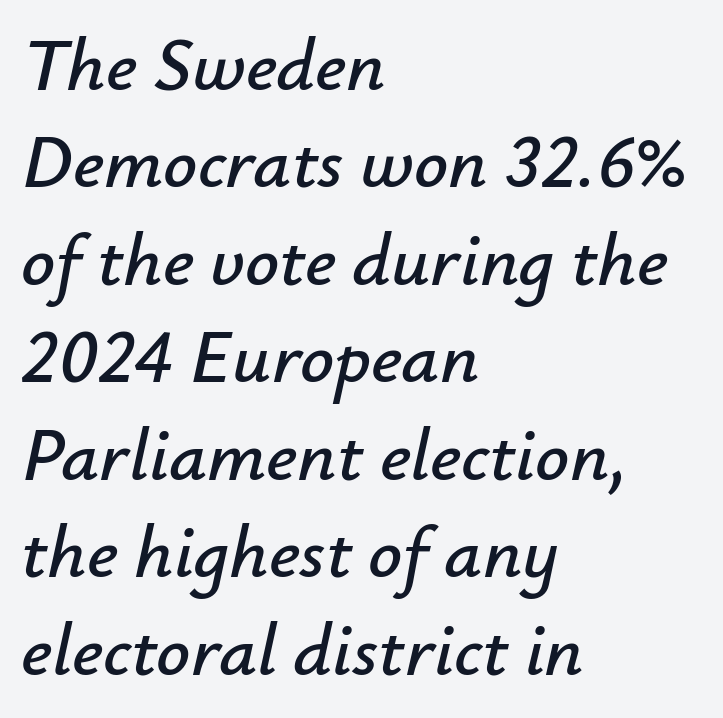
Quick note: interline space is typical. The face used here is proportionally spaced, like ordinary book or web type. Each row of text sits above clean, open space. This is oblique type, the kind used for emphasis or titles.
